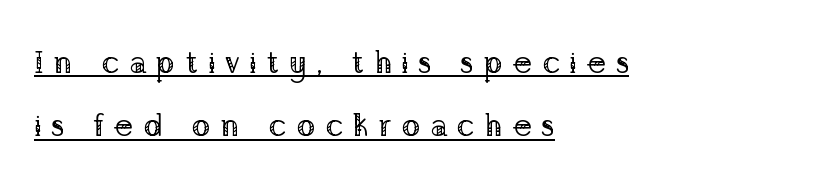
The image shows 32 px regular-weight serif type, upright; set left-aligned, loose line spacing (1.98x), unusually wide letter spacing (+0.29 em), underlined; low stroke contrast and a medium x-height.
